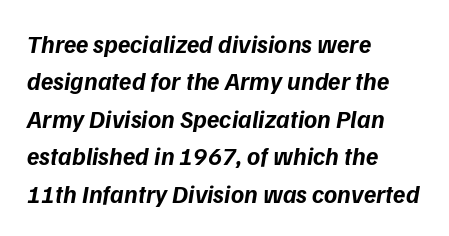
Q: Is the text bold? A: Yes.
Q: Is the text underlined? A: No.
Q: How is the paragraph aligned? A: Left-aligned.
Q: Is the spacing between letters normal or unusually wide? A: Normal.
Q: Is the spacing between lines tight, normal or loose? A: Normal.
